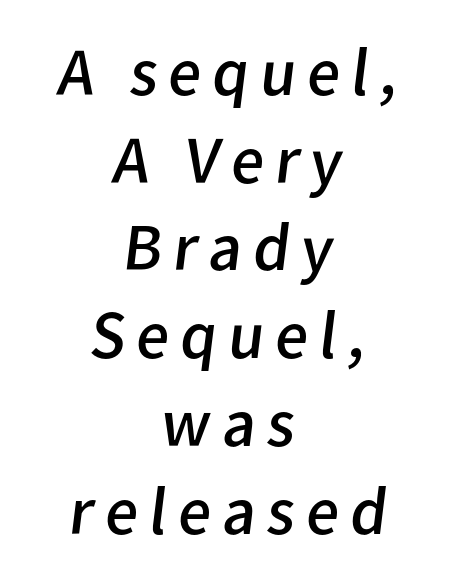
Check the space under the baseline: it is left empty. The designer left line spacing at the default. Typographically, this falls in the sans-serif category. Heft: none added — not bold. A centered setting, common on invitations and titles, is used for this passage. Is this a fixed-width face? No — the glyphs have proportional, varying widths.
